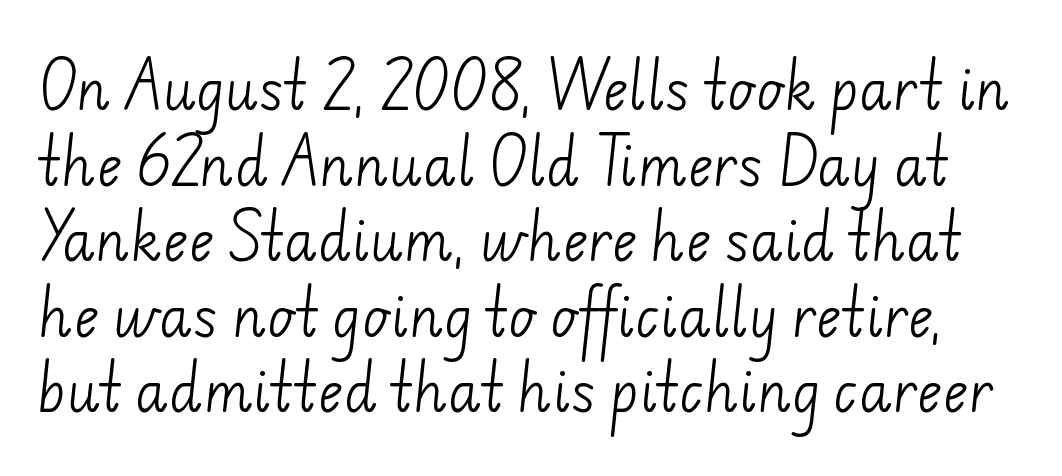
This sample uses a sans-serif face. Successive baselines arrive at the customary interval. Nobody drew a line under any word here. The passage shown is not bold in any degree. This sample has the flowing, uneven cadence of proportional lettering.
